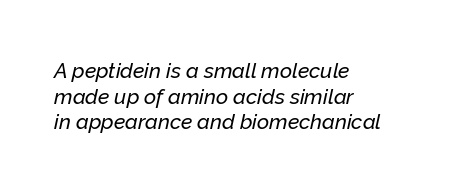
The image shows 21 px text type, italic (leaning right); set left-aligned, line spacing 1.22x, normal letter spacing, not underlined.
